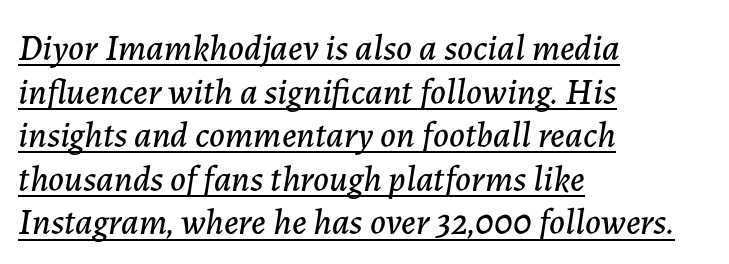
{"italic": "yes", "lean": "right", "slant_degrees": 7, "width": "normal", "stroke_contrast": "low", "x_height": "medium", "monospaced": "no", "underline": "yes", "align": "left", "line_spacing_ratio": 1.21, "letter_spacing": "normal", "letter_spacing_em": 0.0, "glyph_px": 36}
